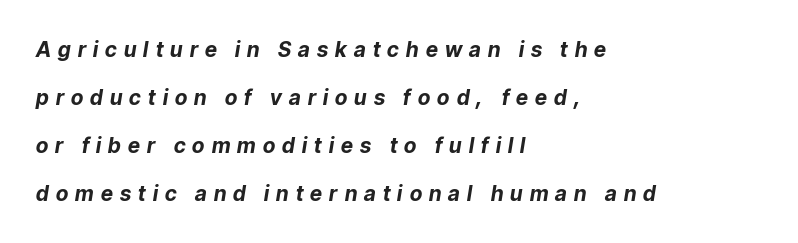
Q: Is the text bold? A: Yes.
Q: Is the text italic (slanted)? A: Yes, it leans right by about 9 degrees.
Q: Is the text underlined? A: No.
Q: How is the paragraph aligned? A: Left-aligned.
Q: Is the spacing between letters normal or unusually wide? A: Unusually wide.
Q: Is the spacing between lines tight, normal or loose? A: Loose.
